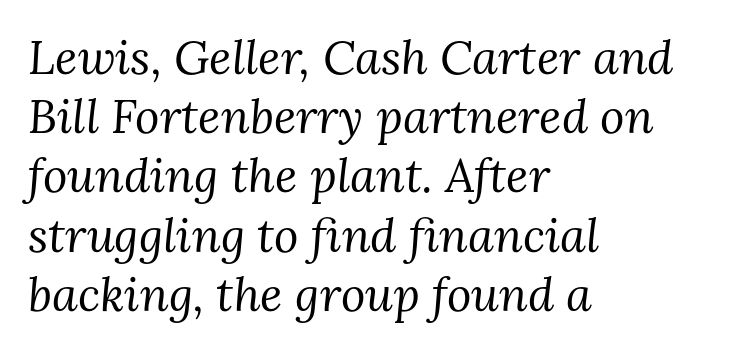
Q: Is the text bold? A: No.
Q: Is the text italic (slanted)? A: Yes, it leans right by about 3 degrees.
Q: Is the typeface a serif or a sans-serif typeface? A: Serif.
Q: Is the text underlined? A: No.
Q: How is the paragraph aligned? A: Left-aligned.
Q: Is the spacing between letters normal or unusually wide? A: Normal.
Q: Is the spacing between lines tight, normal or loose? A: Normal.
Q: Width (condensed, normal, or wide)? A: Normal.
Q: Stroke contrast? A: Medium.
Q: x-height? A: Medium.
Q: Monospaced? A: No.
